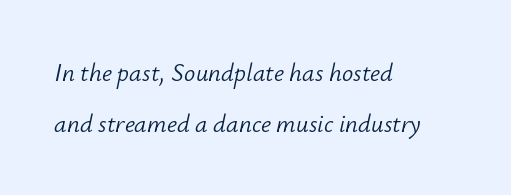
Q: Is the text bold? A: No.
Q: Is the text italic (slanted)? A: Yes, it leans right by about 12 degrees.
Q: Is the text underlined? A: No.
Q: How is the paragraph aligned? A: Left-aligned.
Q: Is the spacing between letters normal or unusually wide? A: Normal.
Q: Is the spacing between lines tight, normal or loose? A: Loose.
